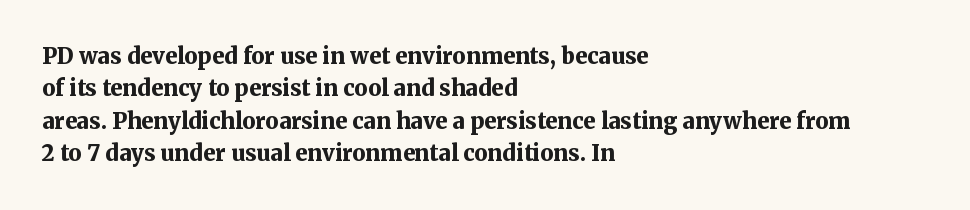
The image shows 22 px bold type, upright; set left-aligned, normal line spacing (1.47x), normal letter spacing, not underlined.
